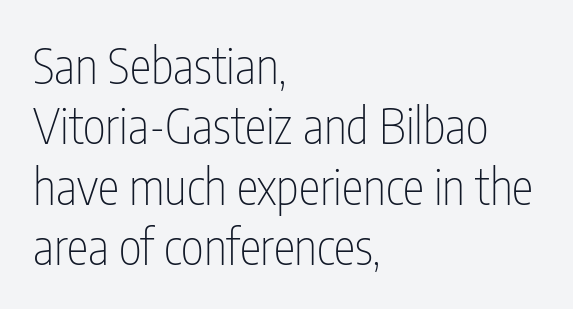
The image shows 49 px thin, condensed sans-serif type, upright; set left-aligned, line spacing 1.23x, normal letter spacing, not underlined; low stroke contrast and a medium x-height.
